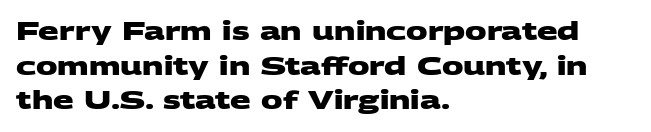
{"bold": "yes", "underline": "no", "align": "left", "line_spacing": "normal", "line_spacing_ratio": 1.44, "letter_spacing": "normal", "letter_spacing_em": 0.0, "glyph_px": 24}
